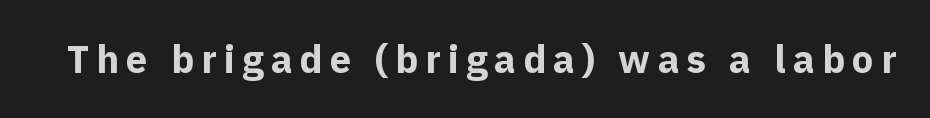
Q: Is the text bold? A: Yes.
Q: Is the text italic (slanted)? A: No, it is upright.
Q: Is the typeface a serif or a sans-serif typeface? A: Sans-serif.
Q: Is the text underlined? A: No.
Q: Width (condensed, normal, or wide)? A: Normal.
Q: x-height? A: Medium.
Q: Monospaced? A: No.
